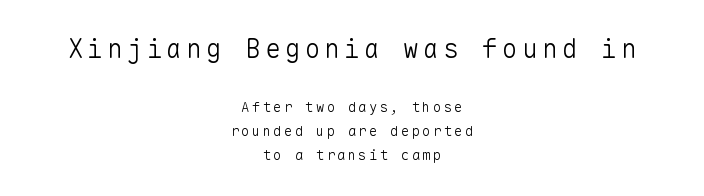
The image shows 26 px text type, upright; set centered, line spacing 1.72x, not underlined; the first (top) block is 1.86x larger.
